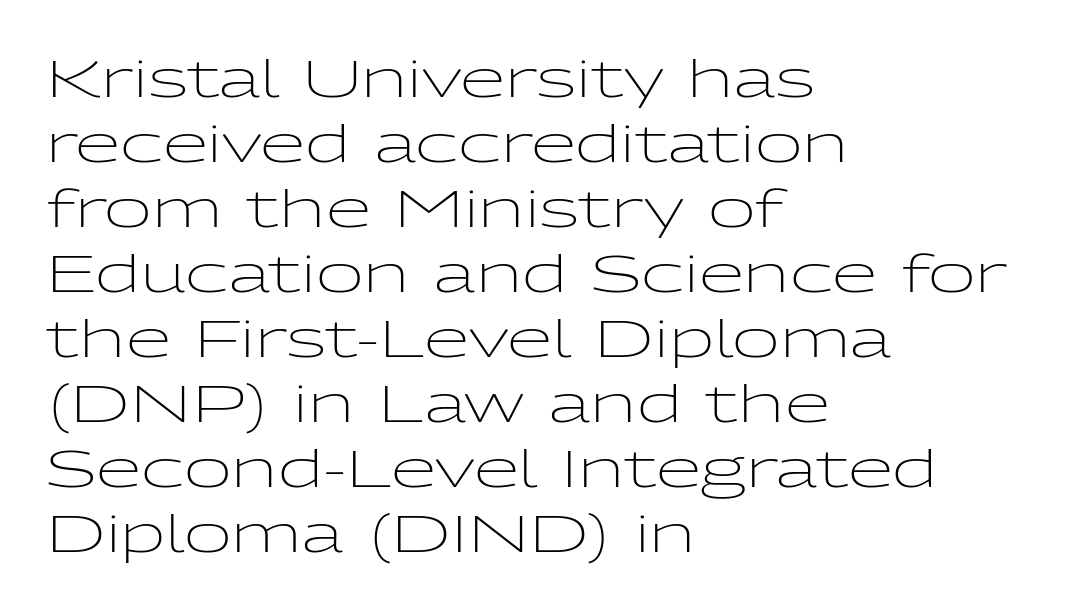
Q: Is the text bold? A: No.
Q: Is the text italic (slanted)? A: No, it is upright.
Q: Is the typeface a serif or a sans-serif typeface? A: Sans-serif.
Q: Is the text underlined? A: No.
Q: How is the paragraph aligned? A: Left-aligned.
Q: Is the spacing between letters normal or unusually wide? A: Normal.
Q: Is the spacing between lines tight, normal or loose? A: Normal.
Q: Width (condensed, normal, or wide)? A: Wide.
Q: Stroke contrast? A: Low.
Q: x-height? A: Medium.
Q: Monospaced? A: No.
